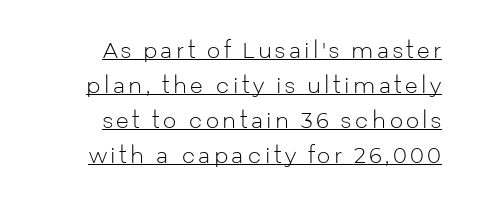
Vertical strokes here are truly vertical. The space between consecutive lines is moderate. Underlined type. Caption: multi-line text, flush right, ragged left.
